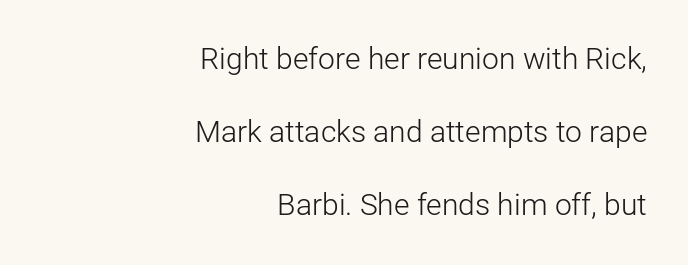
Q: Is the text bold? A: No.
Q: Is the text italic (slanted)? A: No, it is upright.
Q: Is the typeface a serif or a sans-serif typeface? A: Sans-serif.
Q: Is the text underlined? A: No.
Q: How is the paragraph aligned? A: Right-aligned.
Q: Is the spacing between letters normal or unusually wide? A: Normal.
Q: Is the spacing between lines tight, normal or loose? A: Loose.
Q: Width (condensed, normal, or wide)? A: Normal.
Q: Stroke contrast? A: Low.
Q: x-height? A: Medium.
Q: Monospaced? A: No.
